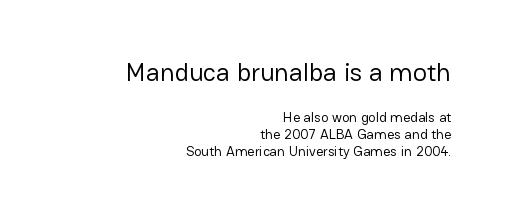
{"italic": "no", "bold": "no", "underline": "no", "align": "right", "line_spacing_ratio": 1.23, "letter_spacing": "normal", "letter_spacing_em": 0.0, "larger_block": "first", "size_ratio": 1.86, "glyph_px": 26}
